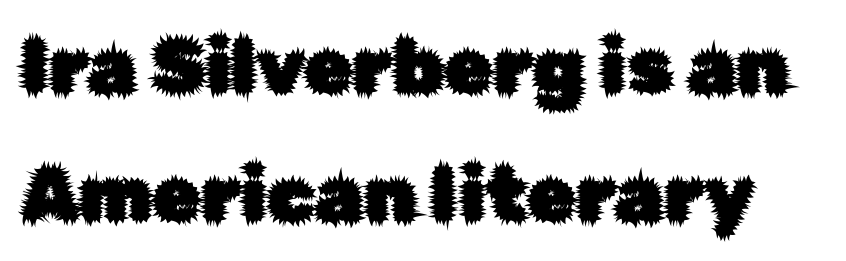
The image shows 78 px sans-serif type, upright; set normal line spacing (1.64x), normal letter spacing, not underlined; low stroke contrast and a medium x-height.
